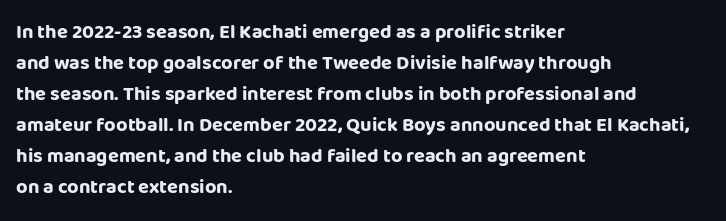
The image shows 20 px bold type, upright; set left-aligned, normal line spacing (1.55x), normal letter spacing, not underlined.
